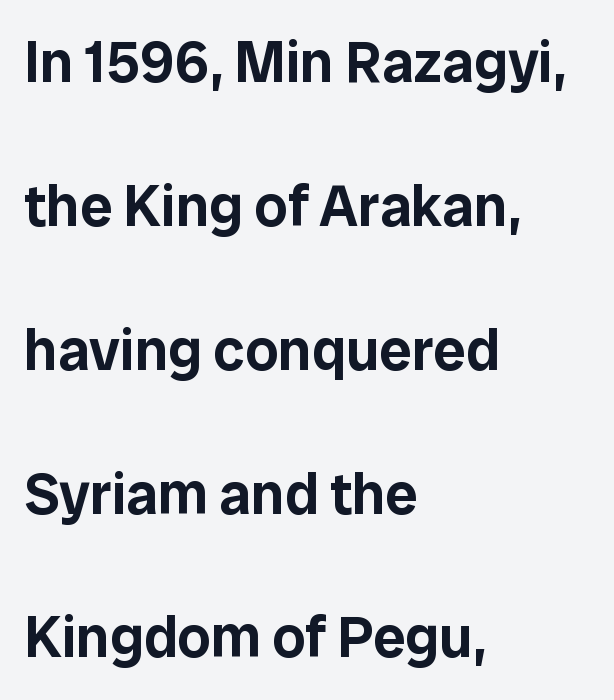
Words float on clear page, feet unadorned. Typeset ragged right — the left edge is the straight one. Here the designer chose a conventional face with non-uniform glyph widths. Standard letterfit; no display-style spreading of the glyphs. Airy leading. Upright lettering throughout.
